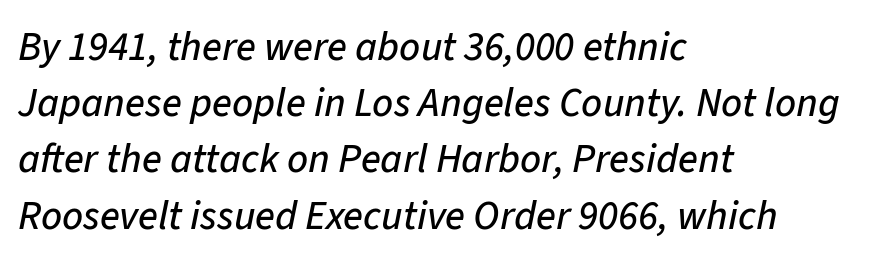
Q: Is the text italic (slanted)? A: Yes, it leans right by about 11 degrees.
Q: Is the text underlined? A: No.
Q: How is the paragraph aligned? A: Left-aligned.
Q: Is the spacing between letters normal or unusually wide? A: Normal.
Q: Is the spacing between lines tight, normal or loose? A: Normal.
Q: Width (condensed, normal, or wide)? A: Normal.
Q: Stroke contrast? A: Low.
Q: x-height? A: Medium.
Q: Monospaced? A: No.
